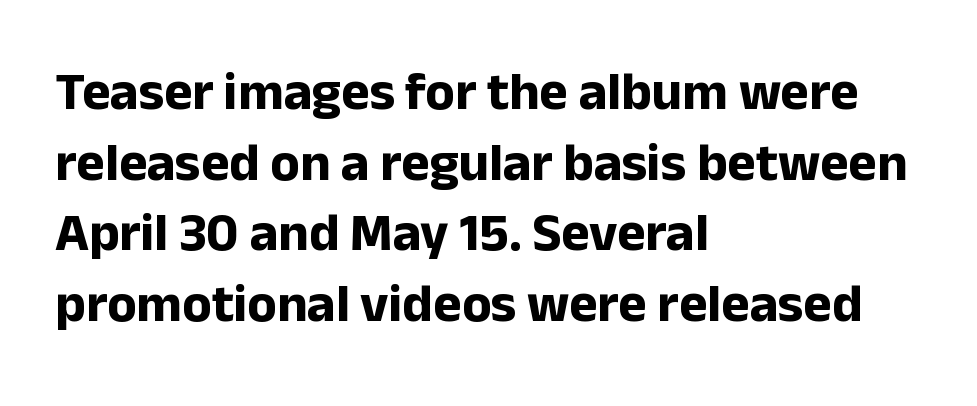
{"serif": "no", "italic": "no", "bold": "yes", "weight": "bold", "width": "normal", "stroke_contrast": "low", "x_height": "medium", "monospaced": "no", "underline": "no", "align": "left", "line_spacing": "normal", "line_spacing_ratio": 1.31, "letter_spacing": "normal", "letter_spacing_em": 0.0, "glyph_px": 54}
